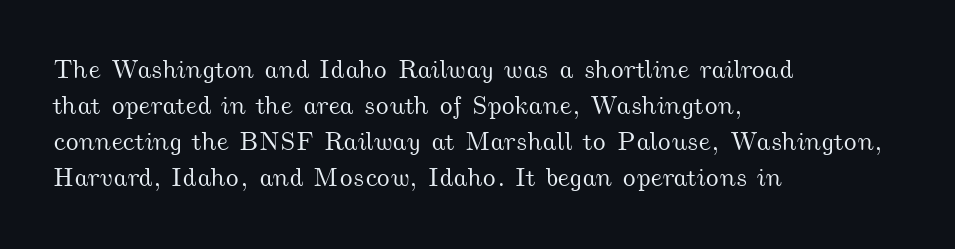
The image shows 26 px text type; set left-aligned, normal line spacing (1.38x), normal letter spacing, not underlined.
